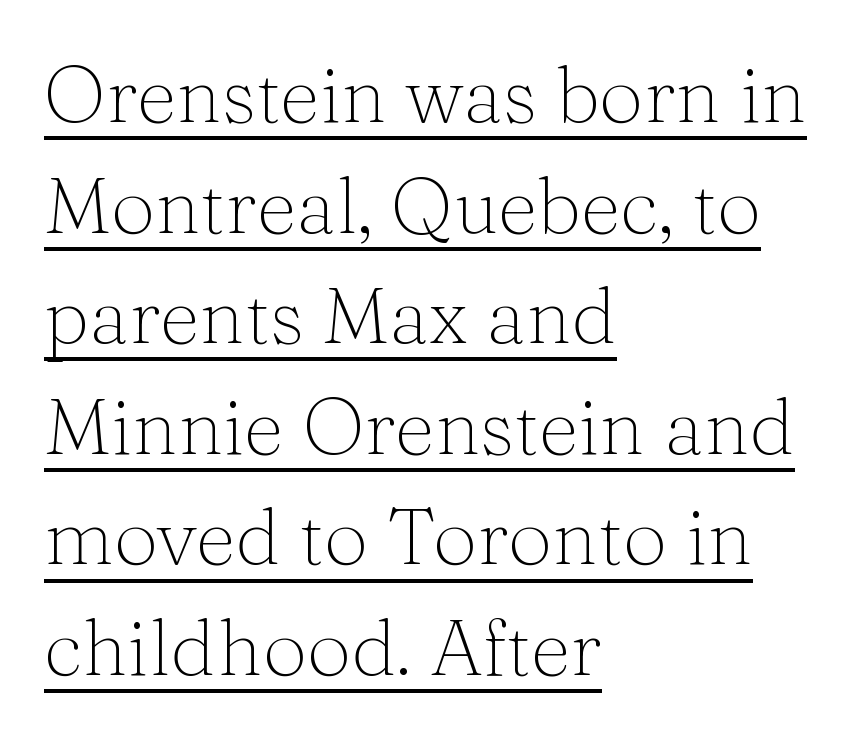
{"serif": "yes", "italic": "no", "bold": "no", "weight": "thin", "width": "normal", "stroke_contrast": "medium", "x_height": "medium", "monospaced": "no", "underline": "yes", "align": "left", "line_spacing": "normal", "line_spacing_ratio": 1.4, "letter_spacing": "normal", "letter_spacing_em": 0.0, "glyph_px": 79}
